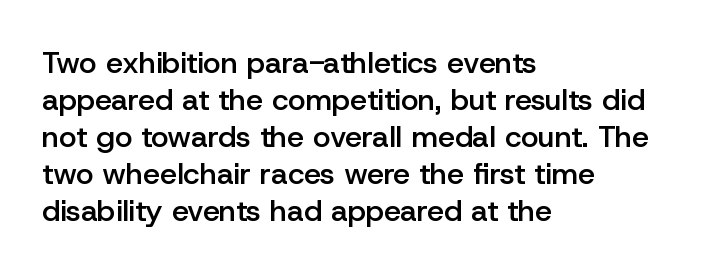
Q: Is the text bold? A: Semi-bold.
Q: Is the text italic (slanted)? A: No, it is upright.
Q: Is the typeface a serif or a sans-serif typeface? A: Sans-serif.
Q: Is the text underlined? A: No.
Q: How is the paragraph aligned? A: Left-aligned.
Q: Is the spacing between letters normal or unusually wide? A: Normal.
Q: Width (condensed, normal, or wide)? A: Normal.
Q: Stroke contrast? A: Low.
Q: x-height? A: Medium.
Q: Monospaced? A: No.
